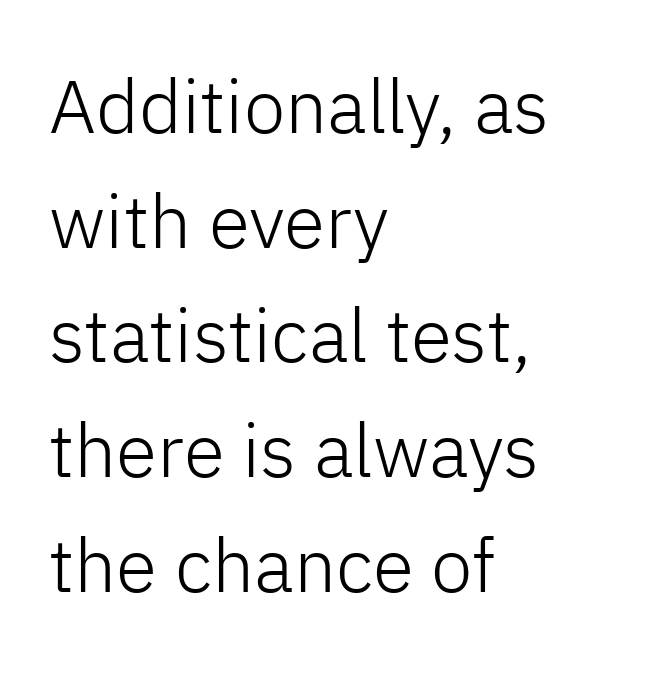
Nobody touched the tracking dial on this one. Heaviness? Minimal to ordinary, like unemphasized prose. Leading matches the norm, producing a regular column. Spacing verdict: proportional, widths tailored to each character. Honestly, there is no underline to notice here at all.
